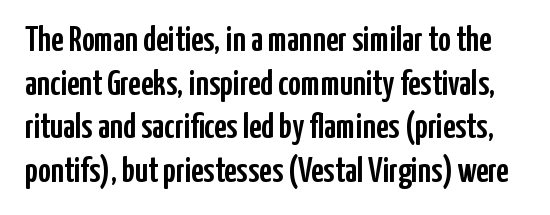
Q: Is the text italic (slanted)? A: No, it is upright.
Q: Is the typeface a serif or a sans-serif typeface? A: Sans-serif.
Q: Is the text underlined? A: No.
Q: Is the spacing between letters normal or unusually wide? A: Normal.
Q: Is the spacing between lines tight, normal or loose? A: Normal.
Q: Width (condensed, normal, or wide)? A: Condensed.
Q: Stroke contrast? A: Low.
Q: x-height? A: Medium.
Q: Monospaced? A: No.
